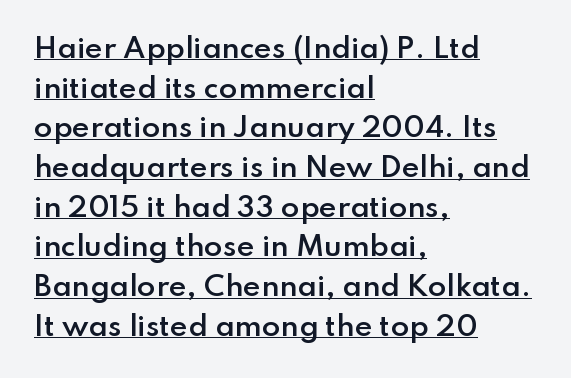
Each glyph is drawn with semibold strokes, heavier than normal yet not fully bold. The rendered words wear a rule along their underside. Rows of type keep a routine distance in the vertical direction. Tracking value appears to be zero — textbook default spacing. Every character sits straight up, as roman type does. The paragraph shown leans on its left margin.
